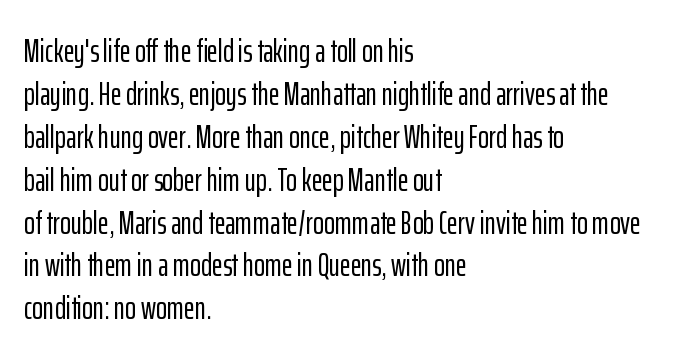
The image shows 33 px condensed sans-serif type, upright; set left-aligned, normal line spacing (1.3x), normal letter spacing, not underlined; low stroke contrast and a medium x-height.
